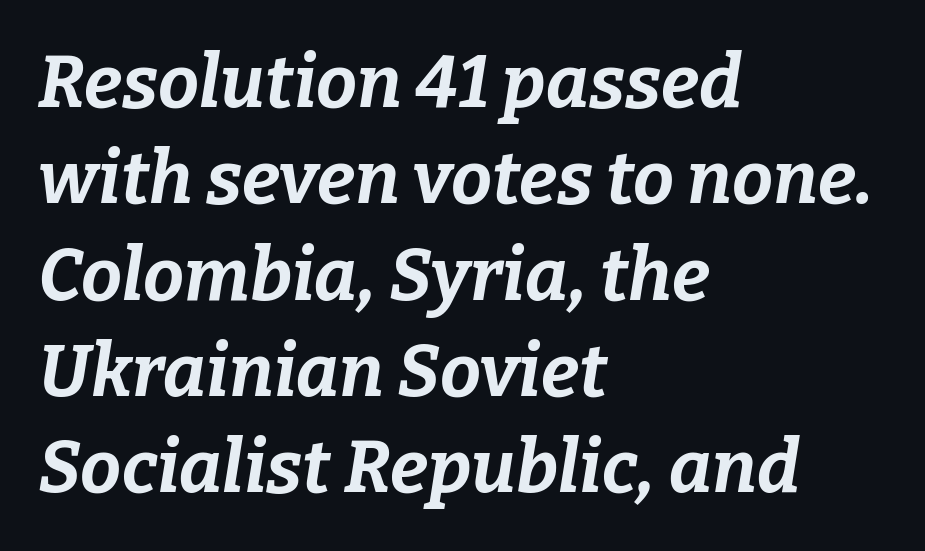
Character widths vary here, with narrow letters taking less room than wide ones. The rendering keeps characters at their native spacing. The gap between lines stays unmarked. Stroke thickness is high; the sample reads as a true bold. Left-aligned paragraph, ragged on the right. A typesetter would mark this as italic.
